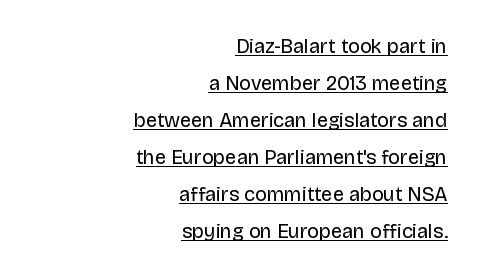
The image shows 20 px text type, upright; set right-aligned, line spacing 1.85x, normal letter spacing, underlined.
